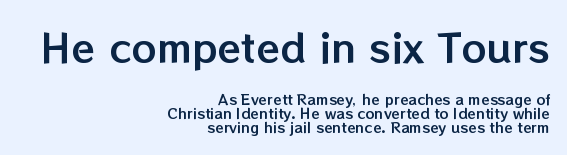
The passage shown has conventional tracking throughout. The rendering uses natural spacing where letterforms have individual widths. One-word summary of the alignment: right. The lines are packed closely together with very little leading.
